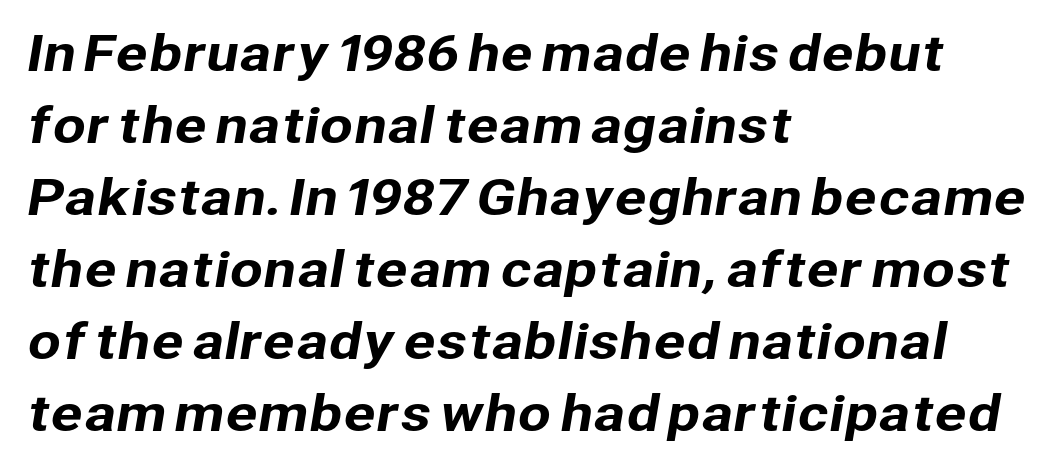
Quick note: interline space is typical. A bare baseline throughout the passage. To sum up the face: it is a sans, with no serifs. You could call the tracking neutral — neither tight nor loose. The typesetter chose a ragged-right arrangement here.
